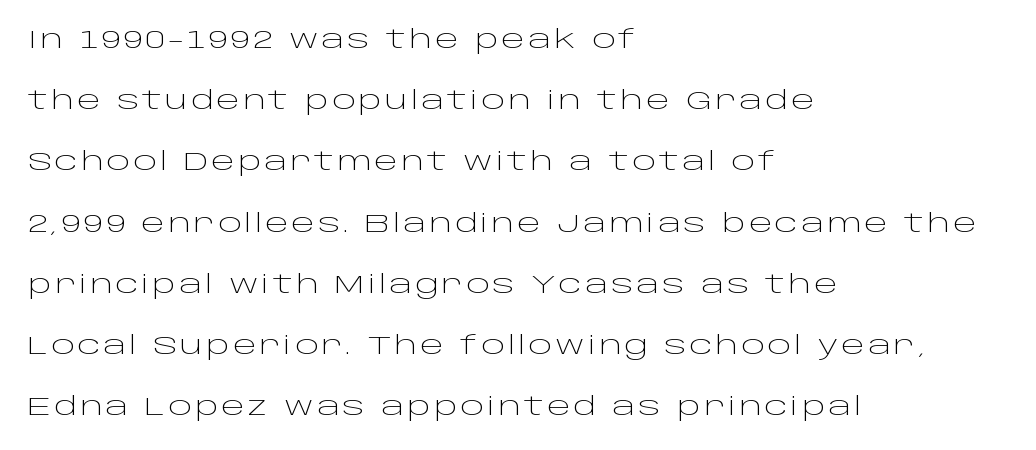
Q: Is the text bold? A: No.
Q: Is the text italic (slanted)? A: No, it is upright.
Q: Is the text underlined? A: No.
Q: How is the paragraph aligned? A: Left-aligned.
Q: Is the spacing between lines tight, normal or loose? A: Loose.
